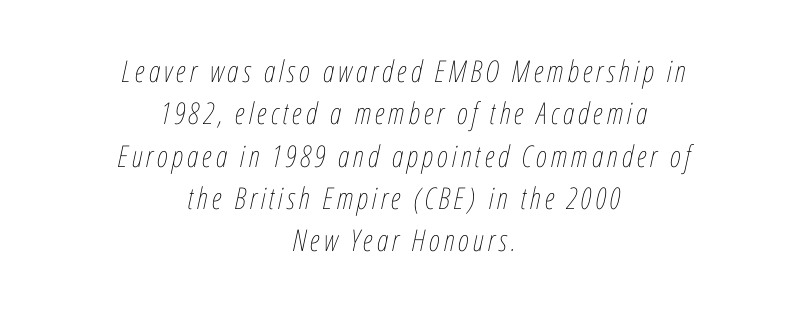
The image shows 30 px thin, condensed type, italic (leaning right); set centered, normal line spacing (1.41x), not underlined; low stroke contrast and a medium x-height.
